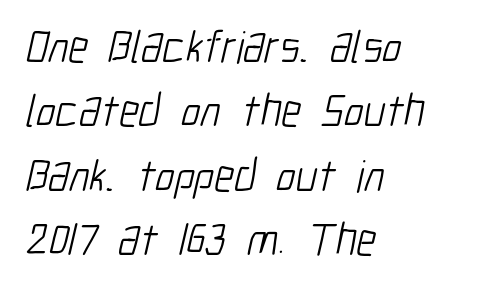
Q: Is the text bold? A: No.
Q: Is the typeface a serif or a sans-serif typeface? A: Sans-serif.
Q: Is the text underlined? A: No.
Q: How is the paragraph aligned? A: Left-aligned.
Q: Is the spacing between letters normal or unusually wide? A: Normal.
Q: Is the spacing between lines tight, normal or loose? A: Normal.
Q: Width (condensed, normal, or wide)? A: Condensed.
Q: Stroke contrast? A: Low.
Q: x-height? A: Medium.
Q: Monospaced? A: No.
